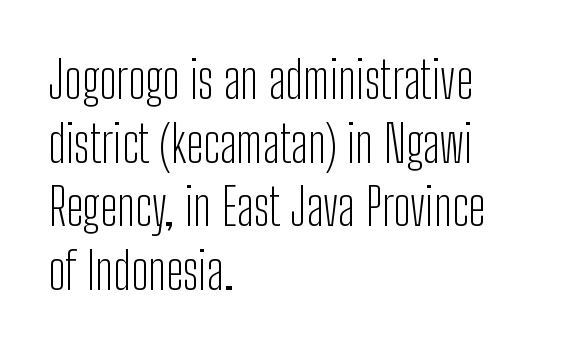
Q: Is the text bold? A: No.
Q: Is the text italic (slanted)? A: No, it is upright.
Q: Is the typeface a serif or a sans-serif typeface? A: Sans-serif.
Q: Is the text underlined? A: No.
Q: How is the paragraph aligned? A: Left-aligned.
Q: Is the spacing between letters normal or unusually wide? A: Normal.
Q: Is the spacing between lines tight, normal or loose? A: Normal.
Q: Width (condensed, normal, or wide)? A: Condensed.
Q: Stroke contrast? A: Low.
Q: x-height? A: Medium.
Q: Monospaced? A: No.
